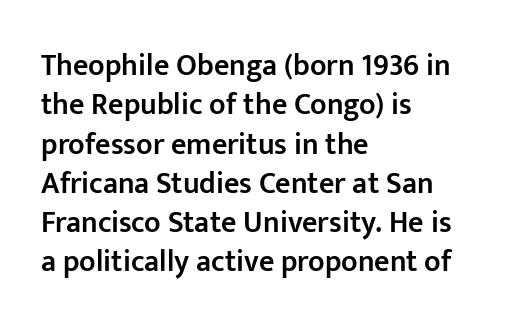
The letterforms sit shoulder to shoulder at normal distance. Teacher's note: observe the even left margin — that is flush-left alignment. Spacing verdict: proportional, widths tailored to each character. Are there feet on the stems? There aren't — it's a sans. The lettering stays uniformly vertical, giving the passage a roman look.
